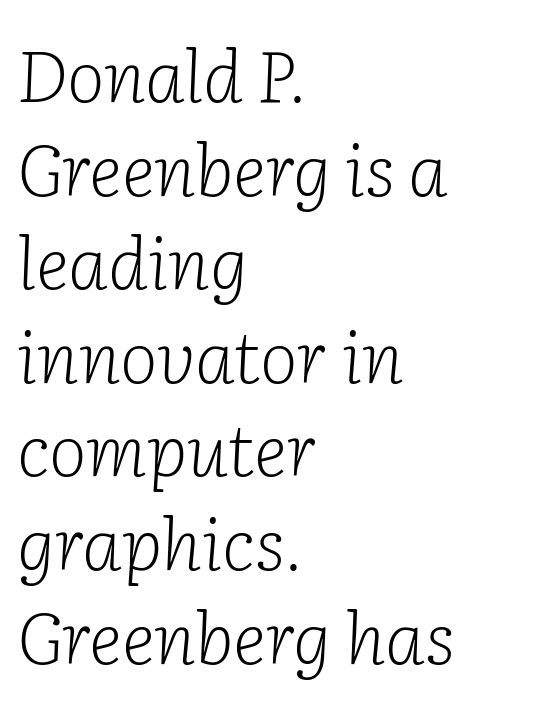
Q: Is the text bold? A: No.
Q: Is the text italic (slanted)? A: Yes, it leans right by about 2 degrees.
Q: Is the typeface a serif or a sans-serif typeface? A: Serif.
Q: Is the text underlined? A: No.
Q: How is the paragraph aligned? A: Left-aligned.
Q: Is the spacing between letters normal or unusually wide? A: Normal.
Q: Is the spacing between lines tight, normal or loose? A: Normal.
Q: Width (condensed, normal, or wide)? A: Normal.
Q: Stroke contrast? A: Low.
Q: x-height? A: Medium.
Q: Monospaced? A: No.
